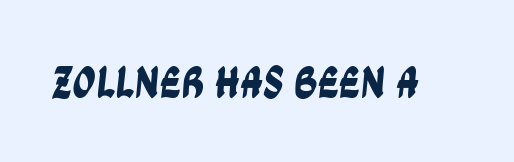
The image shows 46 px condensed sans-serif type; set normal letter spacing, not underlined; low stroke contrast and a large x-height.
